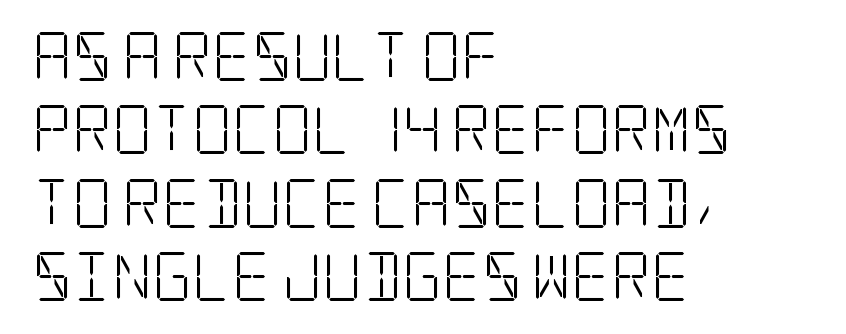
Q: Is the text bold? A: No.
Q: Is the text italic (slanted)? A: No, it is upright.
Q: Is the typeface a serif or a sans-serif typeface? A: Serif.
Q: Is the text underlined? A: No.
Q: How is the paragraph aligned? A: Left-aligned.
Q: Is the spacing between letters normal or unusually wide? A: Normal.
Q: Is the spacing between lines tight, normal or loose? A: Normal.
Q: Width (condensed, normal, or wide)? A: Condensed.
Q: Stroke contrast? A: Low.
Q: x-height? A: Large.
